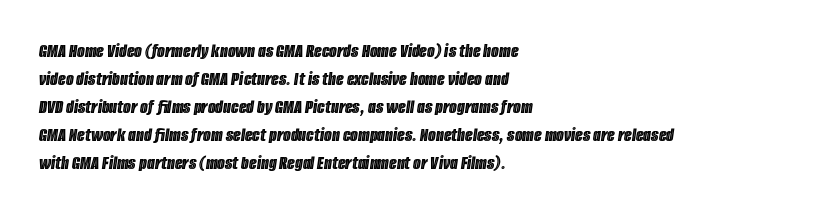
{"italic": "yes", "lean": "right", "slant_degrees": 8, "underline": "no", "align": "left", "line_spacing": "normal", "line_spacing_ratio": 1.4, "letter_spacing": "normal", "letter_spacing_em": 0.0, "glyph_px": 20}
